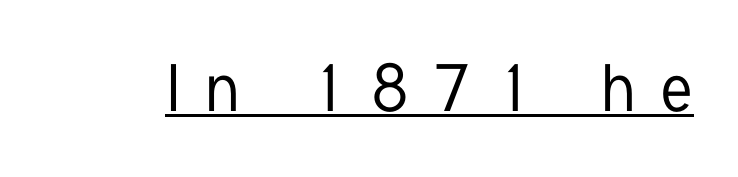
The image shows 66 px condensed sans-serif type, upright; set unusually wide letter spacing (+0.38 em), underlined; low stroke contrast and a medium x-height.
